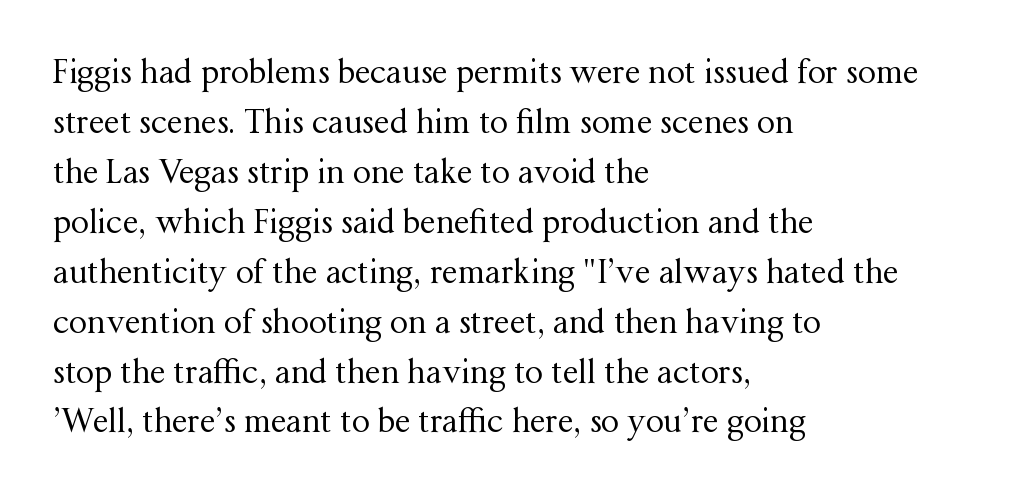
{"serif": "yes", "italic": "no", "bold": "no", "weight": "regular", "width": "normal", "stroke_contrast": "medium", "x_height": "medium", "monospaced": "no", "underline": "no", "align": "left", "line_spacing": "normal", "line_spacing_ratio": 1.56, "letter_spacing": "normal", "letter_spacing_em": 0.0, "glyph_px": 32}
